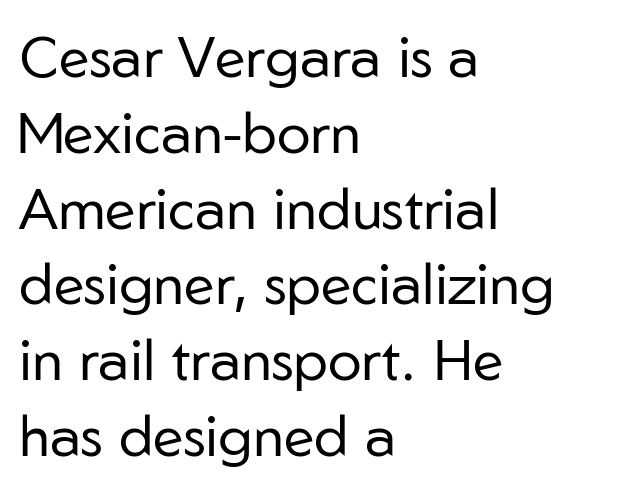
Q: Is the text bold? A: No.
Q: Is the text italic (slanted)? A: No, it is upright.
Q: Is the typeface a serif or a sans-serif typeface? A: Sans-serif.
Q: Is the text underlined? A: No.
Q: How is the paragraph aligned? A: Left-aligned.
Q: Is the spacing between letters normal or unusually wide? A: Normal.
Q: Is the spacing between lines tight, normal or loose? A: Normal.
Q: Width (condensed, normal, or wide)? A: Normal.
Q: Stroke contrast? A: Low.
Q: x-height? A: Medium.
Q: Monospaced? A: No.
